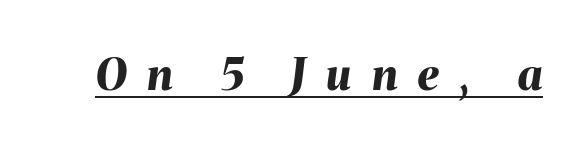
Q: Is the text bold? A: Yes.
Q: Is the text italic (slanted)? A: Yes, it leans right by about 8 degrees.
Q: Is the text underlined? A: Yes.
Q: Is the spacing between letters normal or unusually wide? A: Unusually wide.
Q: Width (condensed, normal, or wide)? A: Normal.
Q: Stroke contrast? A: Medium.
Q: x-height? A: Medium.
Q: Monospaced? A: No.
